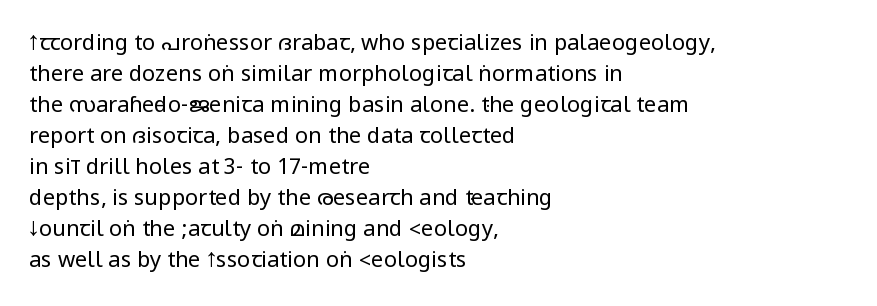
{"italic": "no", "bold": "no", "underline": "no", "align": "left", "line_spacing": "normal", "line_spacing_ratio": 1.41, "letter_spacing": "normal", "letter_spacing_em": 0.0, "glyph_px": 22}
